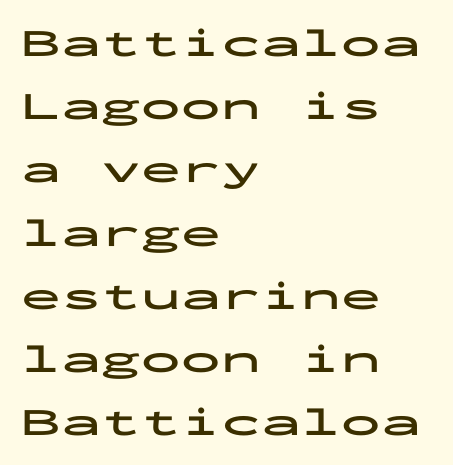
You could count columns in this text — the font is strictly monospaced. Evenly set lines give the paragraph a standard silhouette. Posture: upright roman. Does the weight exceed regular? Yes, all the way to bold.
